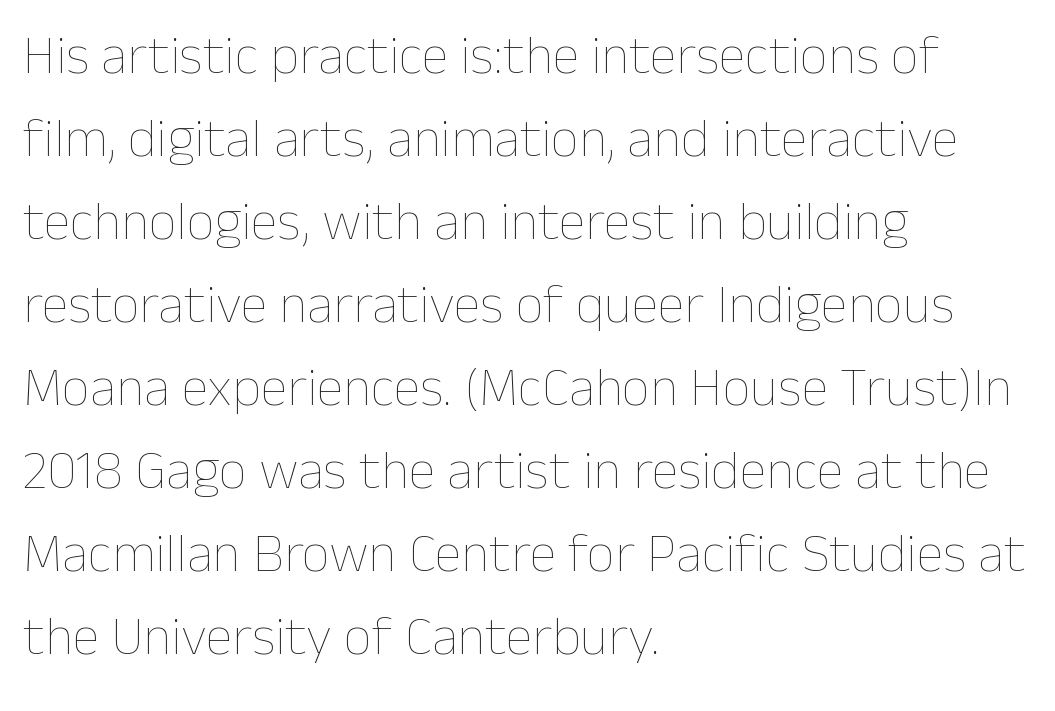
Q: Is the text bold? A: No.
Q: Is the text italic (slanted)? A: No, it is upright.
Q: Is the text underlined? A: No.
Q: How is the paragraph aligned? A: Left-aligned.
Q: Is the spacing between letters normal or unusually wide? A: Normal.
Q: Is the spacing between lines tight, normal or loose? A: Normal.
Q: Width (condensed, normal, or wide)? A: Normal.
Q: Stroke contrast? A: Low.
Q: x-height? A: Medium.
Q: Monospaced? A: No.
